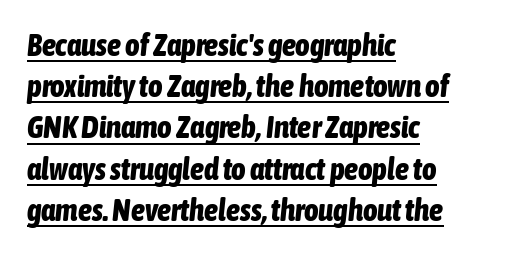
Q: Is the text bold? A: Yes.
Q: Is the text italic (slanted)? A: Yes, it leans right by about 6 degrees.
Q: Is the text underlined? A: Yes.
Q: How is the paragraph aligned? A: Left-aligned.
Q: Is the spacing between letters normal or unusually wide? A: Normal.
Q: Is the spacing between lines tight, normal or loose? A: Normal.
Q: Width (condensed, normal, or wide)? A: Condensed.
Q: Stroke contrast? A: Low.
Q: x-height? A: Medium.
Q: Monospaced? A: No.
